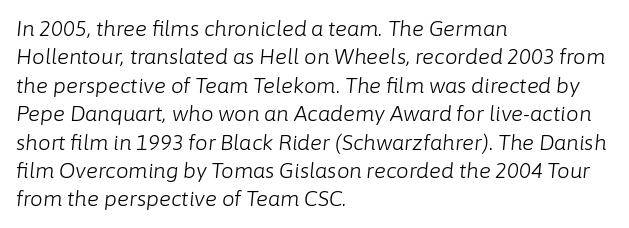
Vertically, the passage feels balanced, rows spaced as you'd expect. Letter spacing: default. Type without underlining. Observe the lean: these are italic letterforms.
